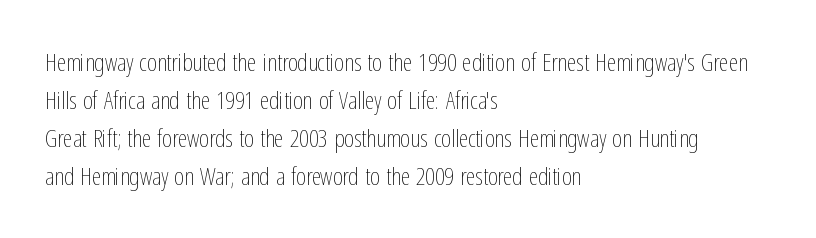
{"italic": "no", "bold": "no", "underline": "no", "align": "left", "line_spacing": "normal", "line_spacing_ratio": 1.58, "letter_spacing": "normal", "letter_spacing_em": 0.0, "glyph_px": 24}
